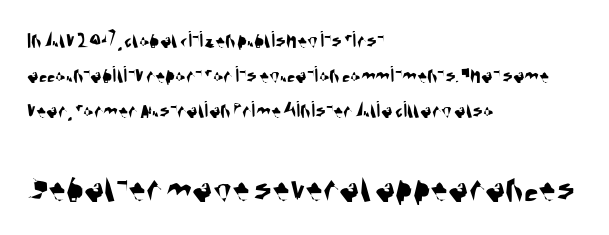
Think of a printed novel: that variable character pitch is what you see here. The type family on display is of the sans-serif kind. Descender tails drop into unmarked territory. Regular leading. Bigger letters appear in the bottom chunk; the top chunk is reduced.
